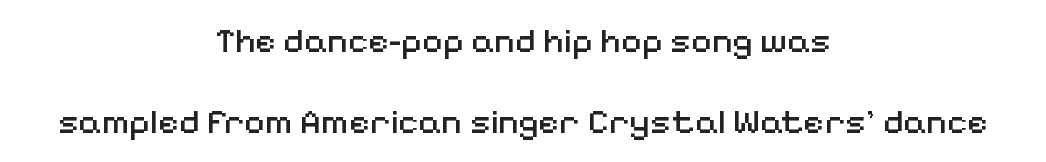
{"serif": "no", "italic": "no", "bold": "no", "weight": "regular", "width": "normal", "stroke_contrast": "medium", "x_height": "medium", "monospaced": "no", "underline": "no", "align": "center", "line_spacing": "loose", "line_spacing_ratio": 2.25, "letter_spacing": "normal", "letter_spacing_em": 0.0, "glyph_px": 36}
